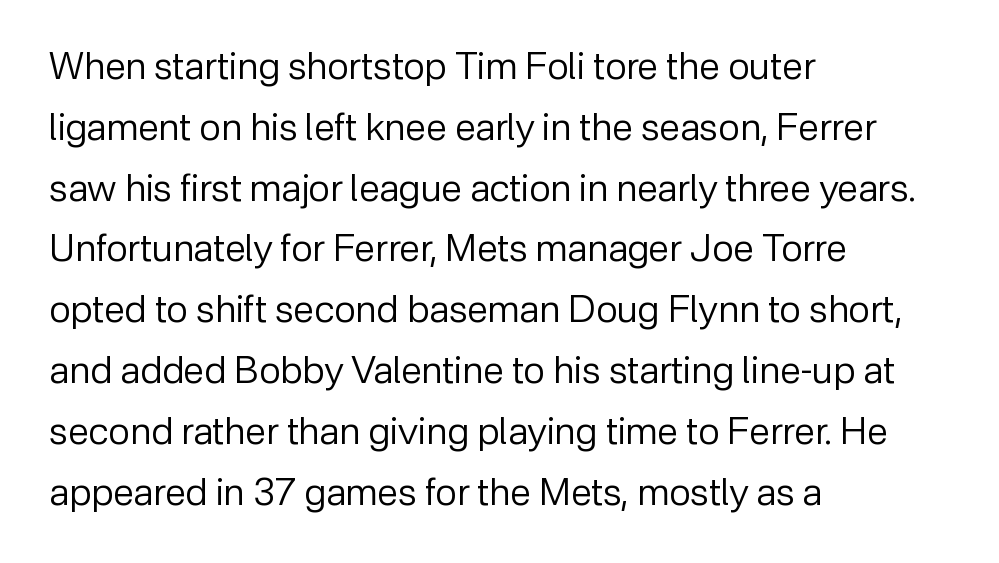
{"serif": "no", "italic": "no", "bold": "no", "weight": "regular", "width": "normal", "stroke_contrast": "low", "x_height": "medium", "monospaced": "no", "underline": "no", "align": "left", "line_spacing": "normal", "line_spacing_ratio": 1.6, "letter_spacing": "normal", "letter_spacing_em": 0.0, "glyph_px": 38}
